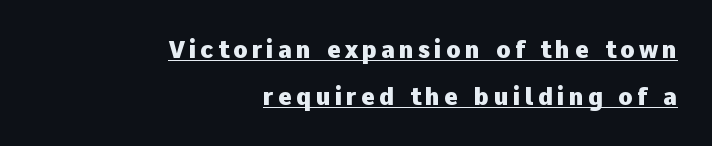
{"italic": "no", "bold": "yes", "underline": "yes", "align": "right", "line_spacing": "loose", "line_spacing_ratio": 1.94, "glyph_px": 24}
